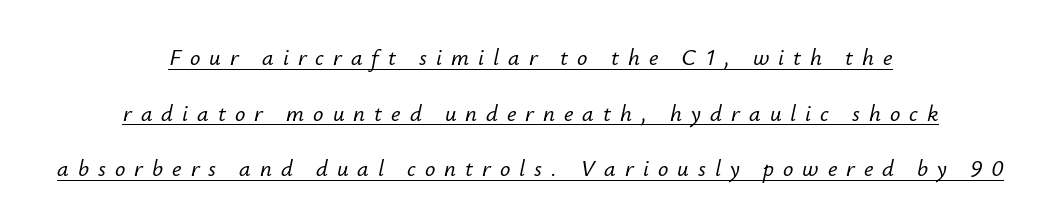
{"italic": "yes", "lean": "right", "slant_degrees": 12, "underline": "yes", "align": "center", "line_spacing": "loose", "line_spacing_ratio": 2.42, "letter_spacing": "wide", "letter_spacing_em": 0.39, "glyph_px": 23}
